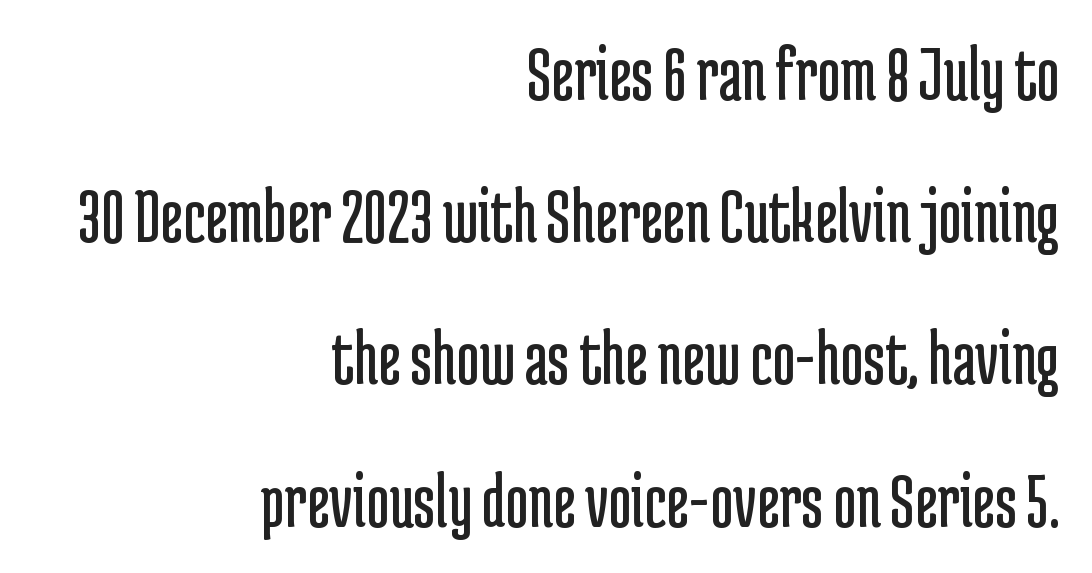
In CSS terms this would be text-align: right. The horizontal fit of the characters is conventional and even. The passage shown is typed in a proportional face where columns would drift. Posture: vertical.
